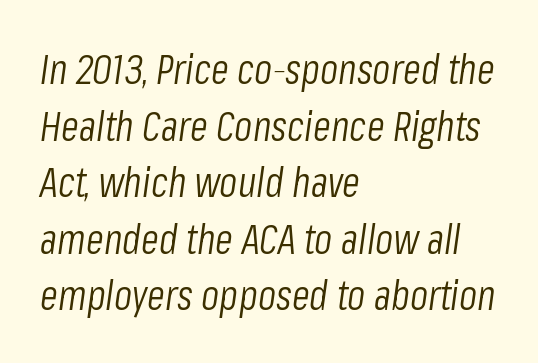
Q: Is the text bold? A: No.
Q: Is the text italic (slanted)? A: Yes, it leans right by about 8 degrees.
Q: Is the text underlined? A: No.
Q: How is the paragraph aligned? A: Left-aligned.
Q: Is the spacing between letters normal or unusually wide? A: Normal.
Q: Is the spacing between lines tight, normal or loose? A: Normal.
Q: Width (condensed, normal, or wide)? A: Condensed.
Q: Stroke contrast? A: Low.
Q: x-height? A: Medium.
Q: Monospaced? A: No.
